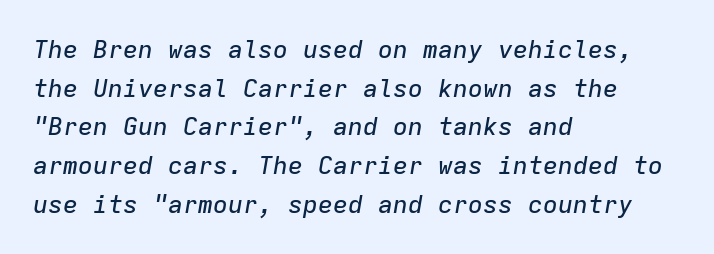
The image shows 25 px text type, italic (leaning right); set left-aligned, normal line spacing (1.55x), normal letter spacing, not underlined.
